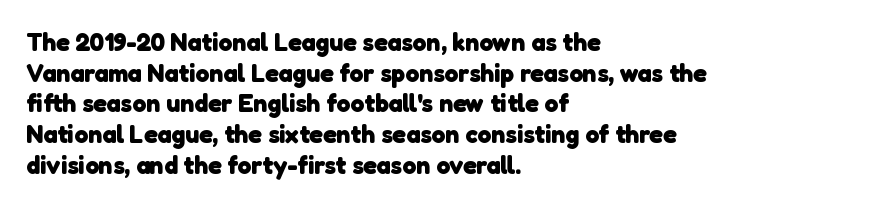
Q: Is the text bold? A: Yes.
Q: Is the text underlined? A: No.
Q: How is the paragraph aligned? A: Left-aligned.
Q: Is the spacing between letters normal or unusually wide? A: Normal.
